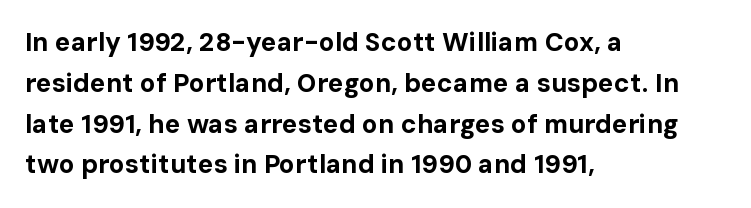
A dark, heavy texture on the line: the type is bold. Characters follow at the spacing the type designer built in. The designer left line spacing at the default. Unmarked baselines from the first word to the last. Posture: vertical.
